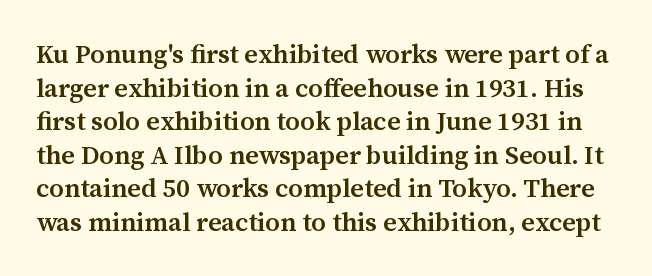
{"italic": "no", "bold": "semi", "underline": "no", "line_spacing": "normal", "line_spacing_ratio": 1.29, "letter_spacing": "normal", "letter_spacing_em": 0.0, "glyph_px": 26}
